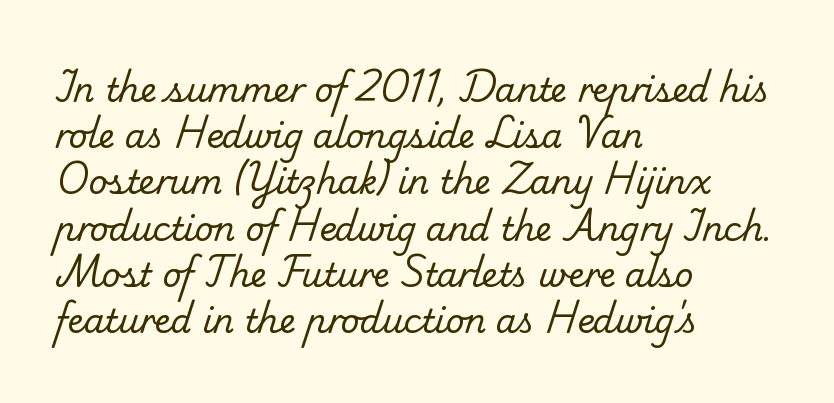
The image shows 33 px regular-weight serif type; set left-aligned, normal line spacing (1.4x), normal letter spacing, not underlined; low stroke contrast and a small x-height.
